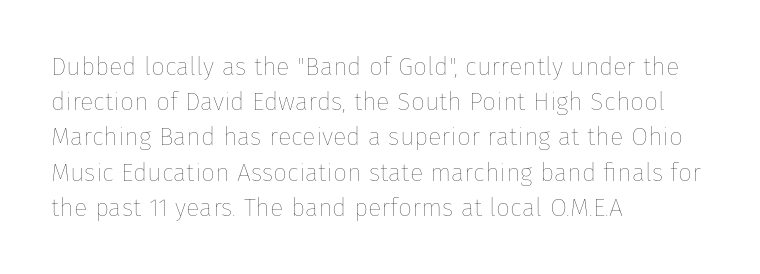
{"italic": "no", "bold": "no", "underline": "no", "align": "left", "line_spacing": "normal", "line_spacing_ratio": 1.41, "letter_spacing": "normal", "letter_spacing_em": 0.0, "glyph_px": 25}
